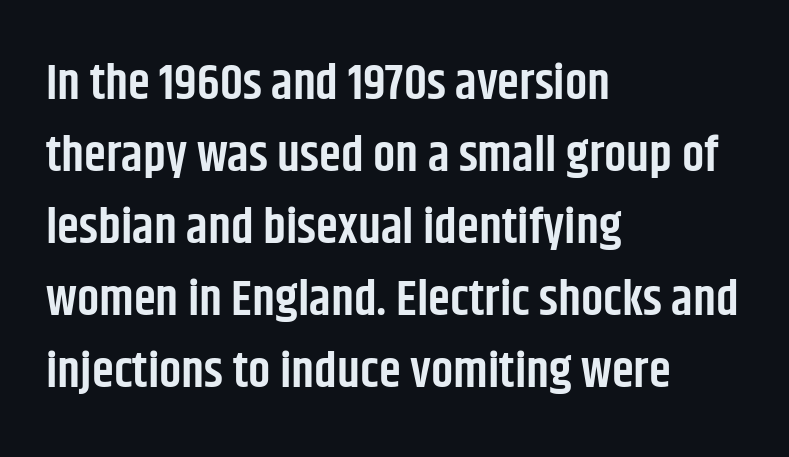
Q: Is the text bold? A: Semi-bold.
Q: Is the text italic (slanted)? A: No, it is upright.
Q: Is the typeface a serif or a sans-serif typeface? A: Sans-serif.
Q: Is the text underlined? A: No.
Q: How is the paragraph aligned? A: Left-aligned.
Q: Is the spacing between letters normal or unusually wide? A: Normal.
Q: Is the spacing between lines tight, normal or loose? A: Normal.
Q: Width (condensed, normal, or wide)? A: Condensed.
Q: Stroke contrast? A: Low.
Q: x-height? A: Large.
Q: Monospaced? A: No.
